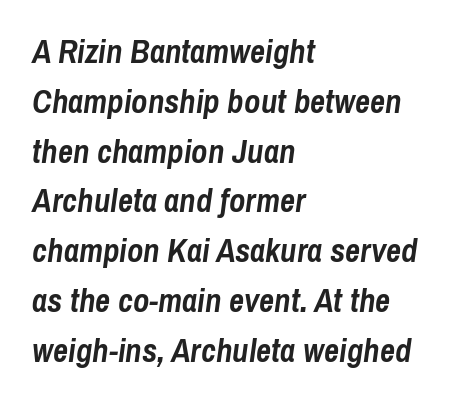
Every character sits at an angle, as italics do. Reading down the block, your eye returns to a fixed left position each line. Typographic density is high because the face is bold. The space beneath each line is pristine and unruled. The leading is moderate, giving the passage an even texture.
